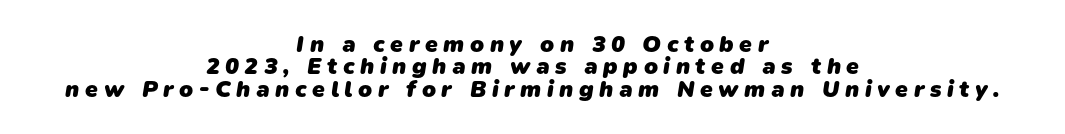
{"bold": "yes", "underline": "no", "align": "center", "line_spacing": "tight", "line_spacing_ratio": 0.97, "letter_spacing": "wide", "letter_spacing_em": 0.24, "glyph_px": 23}
